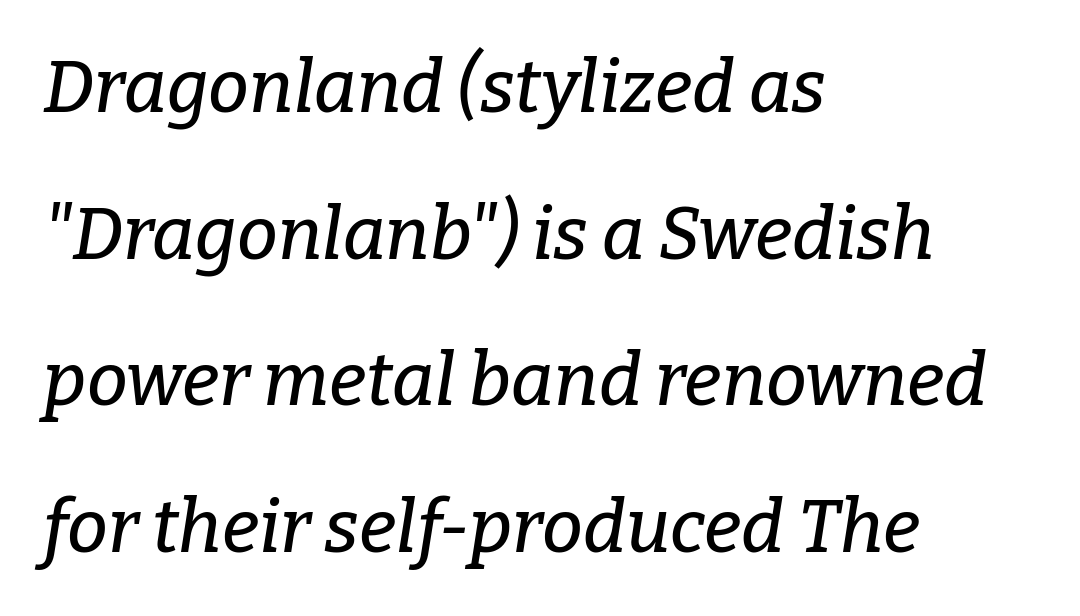
{"serif": "yes", "italic": "yes", "lean": "right", "slant_degrees": 9, "width": "normal", "stroke_contrast": "low", "x_height": "medium", "monospaced": "no", "underline": "no", "align": "left", "line_spacing": "loose", "line_spacing_ratio": 2.01, "letter_spacing": "normal", "letter_spacing_em": 0.0, "glyph_px": 73}
